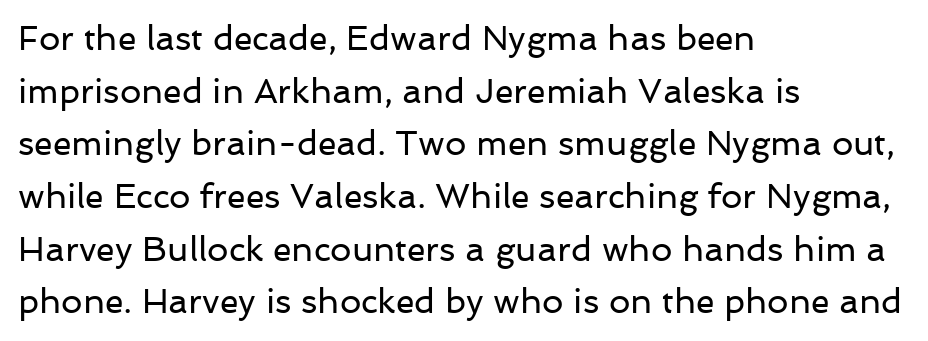
{"serif": "no", "italic": "no", "bold": "no", "weight": "regular", "width": "normal", "stroke_contrast": "low", "x_height": "medium", "monospaced": "no", "underline": "no", "align": "left", "line_spacing": "normal", "line_spacing_ratio": 1.55, "letter_spacing": "normal", "letter_spacing_em": 0.0, "glyph_px": 34}
